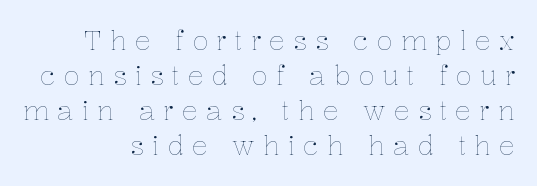
The line-height multiplier appears to be the usual default. Posture: vertical. Does extra space separate the letters? Yes, quite a lot of it. The weight would be labelled regular, book, light, or lighter still. Descenders hang freely into open space. Horizontally, the lines are justified to the trailing edge only.
